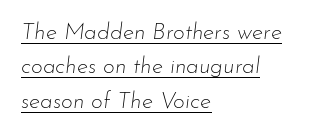
The image shows 23 px text type, italic (leaning right); set left-aligned, normal line spacing (1.5x), normal letter spacing, underlined.
